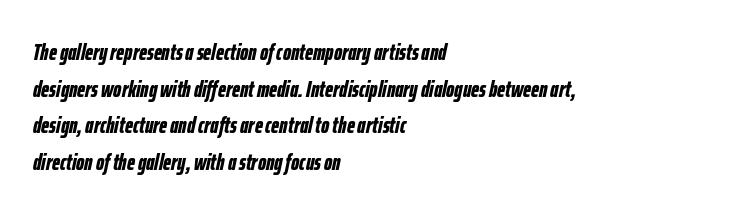
{"italic": "yes", "lean": "right", "slant_degrees": 12, "bold": "yes", "underline": "no", "align": "left", "line_spacing": "normal", "line_spacing_ratio": 1.59, "letter_spacing": "normal", "letter_spacing_em": 0.0, "glyph_px": 23}
